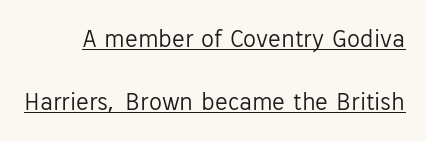
The image shows 26 px text type, upright; set loose line spacing (2.41x), normal letter spacing, underlined.
